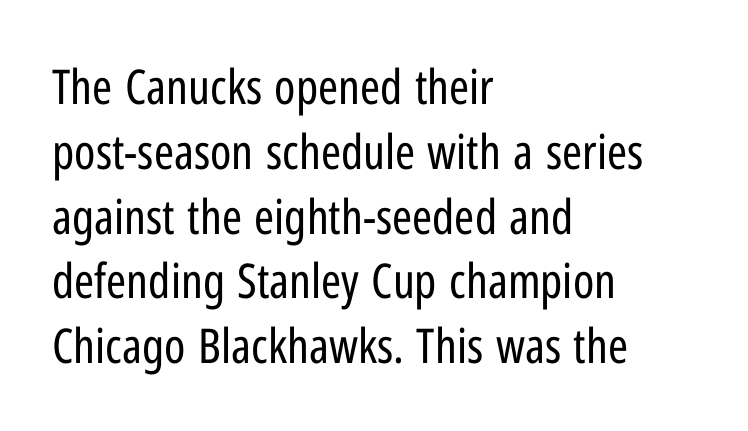
The face used here is rendered with its standard letterfit. The typeface has the unassuming heft of standard copy or less. Do the characters align in a grid? No, the font is proportional. No feet cap the strokes, marking this as sans-serif type. In terms of leading, this rendering sits right in the middle.
